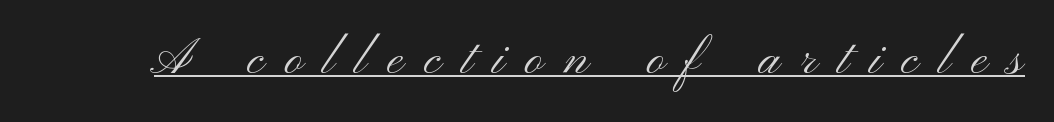
The image shows 49 px light, wide sans-serif type; set unusually wide letter spacing (+0.43 em), underlined; medium stroke contrast and a small x-height.
